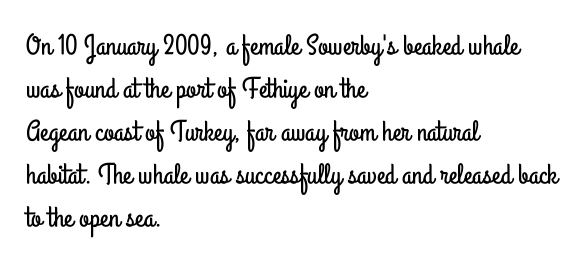
Q: Is the text italic (slanted)? A: No, it is upright.
Q: Is the typeface a serif or a sans-serif typeface? A: Sans-serif.
Q: Is the text underlined? A: No.
Q: How is the paragraph aligned? A: Left-aligned.
Q: Is the spacing between letters normal or unusually wide? A: Normal.
Q: Is the spacing between lines tight, normal or loose? A: Normal.
Q: Width (condensed, normal, or wide)? A: Condensed.
Q: Stroke contrast? A: Low.
Q: x-height? A: Small.
Q: Monospaced? A: No.
